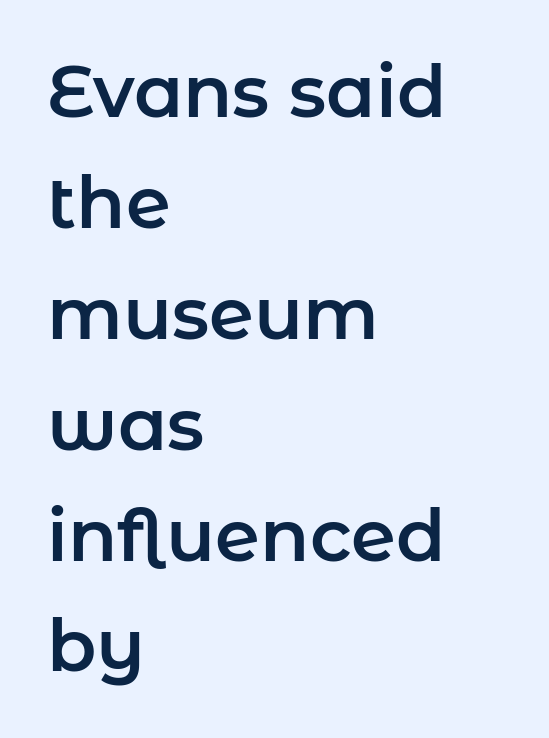
Q: Is the text italic (slanted)? A: No, it is upright.
Q: Is the typeface a serif or a sans-serif typeface? A: Sans-serif.
Q: Is the text underlined? A: No.
Q: How is the paragraph aligned? A: Left-aligned.
Q: Is the spacing between letters normal or unusually wide? A: Normal.
Q: Is the spacing between lines tight, normal or loose? A: Normal.
Q: Width (condensed, normal, or wide)? A: Normal.
Q: Stroke contrast? A: Low.
Q: x-height? A: Medium.
Q: Monospaced? A: No.
